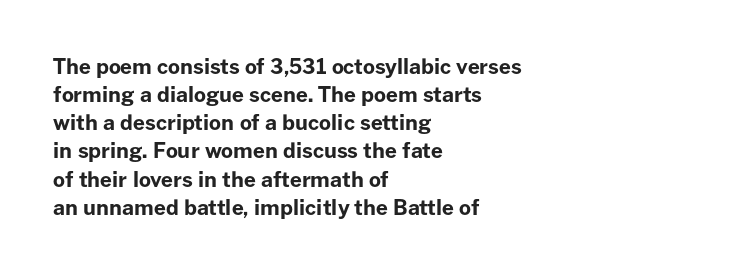
Q: Is the text bold? A: Yes.
Q: Is the text italic (slanted)? A: No, it is upright.
Q: Is the text underlined? A: No.
Q: How is the paragraph aligned? A: Left-aligned.
Q: Is the spacing between letters normal or unusually wide? A: Normal.
Q: Is the spacing between lines tight, normal or loose? A: Normal.
